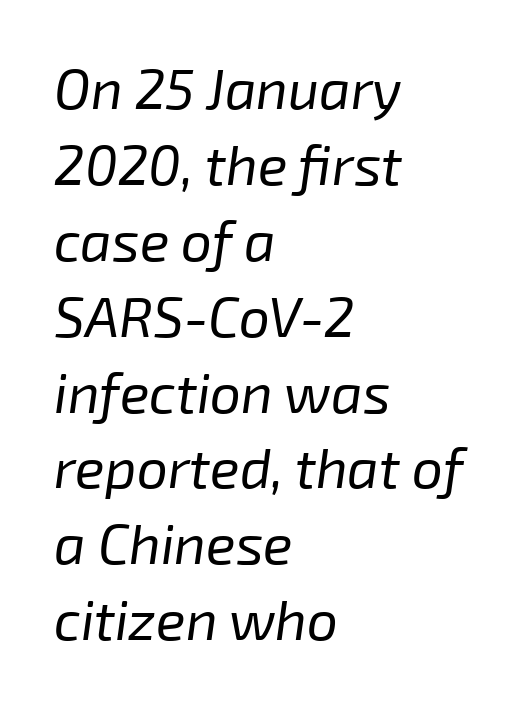
{"italic": "yes", "lean": "right", "slant_degrees": 8, "bold": "no", "weight": "regular", "width": "normal", "stroke_contrast": "low", "x_height": "medium", "monospaced": "no", "underline": "no", "align": "left", "line_spacing": "normal", "line_spacing_ratio": 1.38, "letter_spacing": "normal", "letter_spacing_em": 0.0, "glyph_px": 55}
